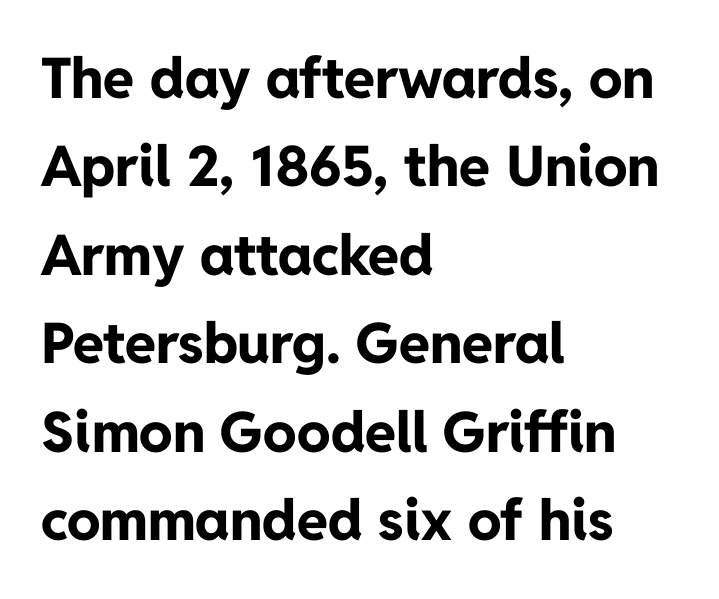
{"serif": "no", "italic": "no", "bold": "yes", "weight": "bold", "width": "normal", "stroke_contrast": "low", "x_height": "medium", "monospaced": "no", "underline": "no", "align": "left", "line_spacing": "normal", "line_spacing_ratio": 1.58, "letter_spacing": "normal", "letter_spacing_em": 0.0, "glyph_px": 56}
